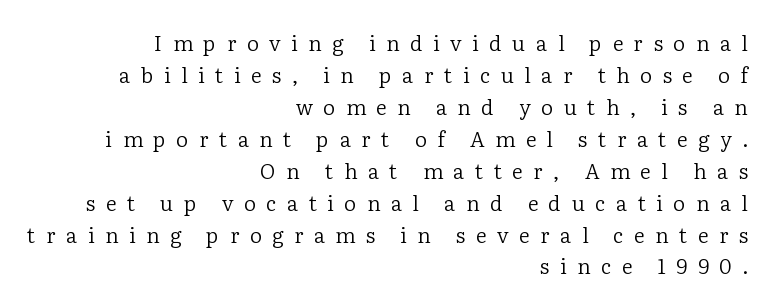
A clean baseline with only descenders dipping below it. Characters follow at a spacing far wider than the type designer built in. Summary of vertical rhythm: regular, with standard interline spacing. The passage shown is not bold in any degree. The specimen reads as upright at a glance. This rendering uses right alignment, leaving the left contour irregular.
